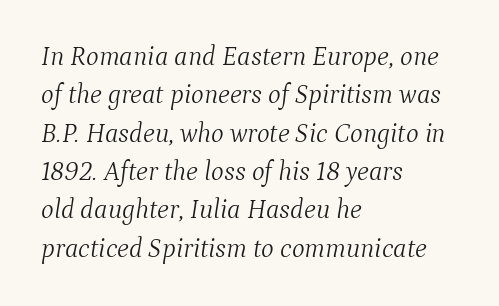
{"italic": "yes", "lean": "right", "slant_degrees": 9, "bold": "no", "underline": "no", "align": "left", "line_spacing": "normal", "line_spacing_ratio": 1.42, "letter_spacing": "normal", "letter_spacing_em": 0.0, "glyph_px": 27}
